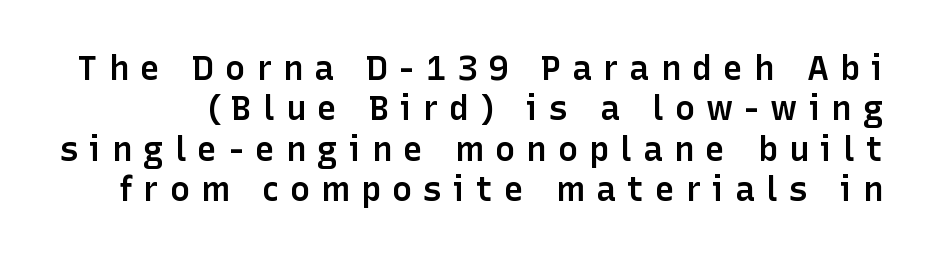
{"serif": "no", "italic": "no", "bold": "semi", "weight": "semibold", "width": "normal", "stroke_contrast": "low", "x_height": "medium", "monospaced": "no", "underline": "no", "line_spacing_ratio": 1.19, "letter_spacing": "wide", "letter_spacing_em": 0.32, "glyph_px": 34}
